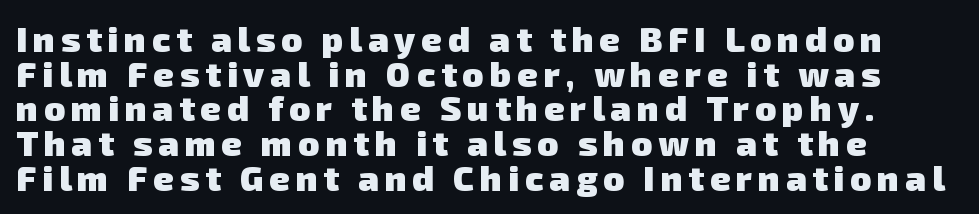
{"serif": "no", "bold": "yes", "weight": "heavy", "width": "normal", "stroke_contrast": "low", "x_height": "medium", "monospaced": "no", "underline": "no", "align": "left", "line_spacing": "tight", "line_spacing_ratio": 0.99, "glyph_px": 35}
